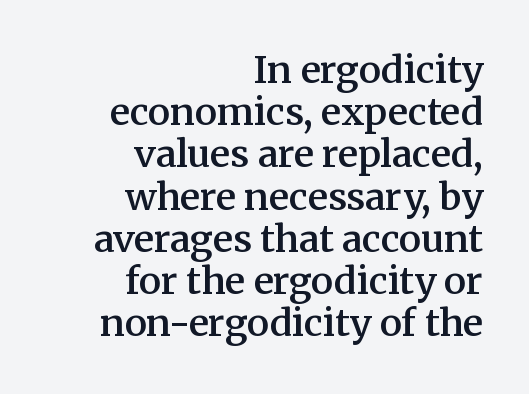
Q: Is the text bold? A: Semi-bold.
Q: Is the text italic (slanted)? A: No, it is upright.
Q: Is the typeface a serif or a sans-serif typeface? A: Serif.
Q: Is the text underlined? A: No.
Q: How is the paragraph aligned? A: Right-aligned.
Q: Is the spacing between letters normal or unusually wide? A: Normal.
Q: Is the spacing between lines tight, normal or loose? A: Tight.
Q: Width (condensed, normal, or wide)? A: Normal.
Q: Stroke contrast? A: Medium.
Q: x-height? A: Medium.
Q: Monospaced? A: No.
